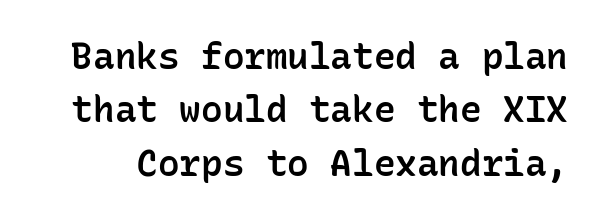
On the weight axis this lands at semibold, roughly 600. Each letter's strokes conclude bluntly, with no projecting serifs. The line texture is even and compact thanks to regular tracking. A typesetter would mark this as roman, not italic.
